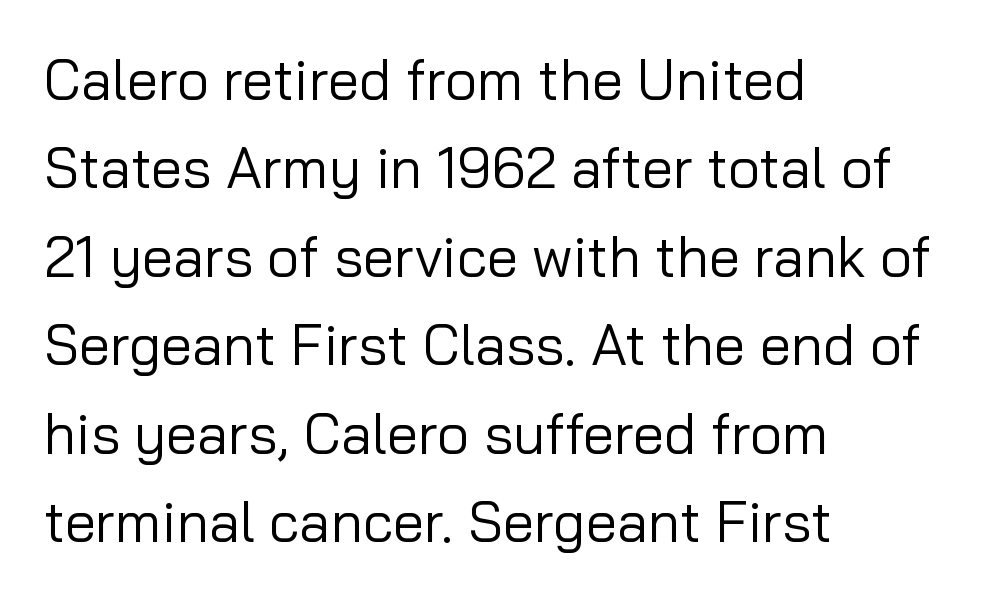
The image shows 56 px regular-weight sans-serif type, upright; set left-aligned, normal line spacing (1.58x), normal letter spacing, not underlined; low stroke contrast and a medium x-height.
